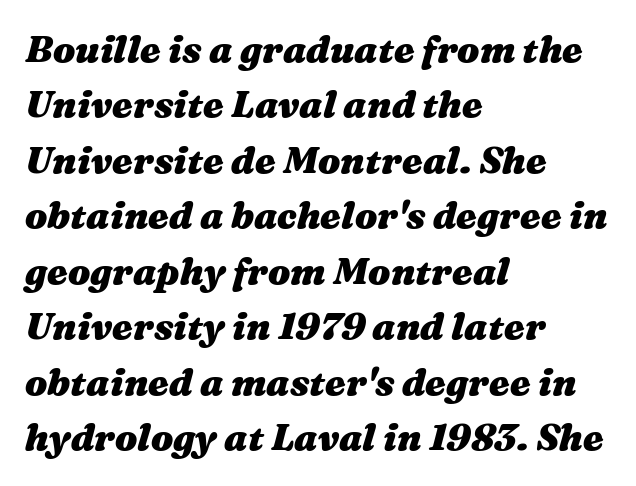
The image shows 37 px heavy, wide type, italic (leaning right); set left-aligned, normal line spacing (1.5x), normal letter spacing, not underlined; medium stroke contrast and a medium x-height.
